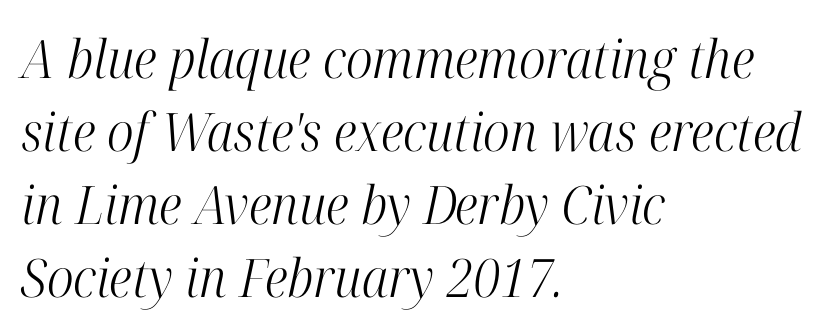
The image shows 53 px light, condensed serif type, italic (leaning right); set left-aligned, normal line spacing (1.38x), normal letter spacing, not underlined; high stroke contrast and a medium x-height.
